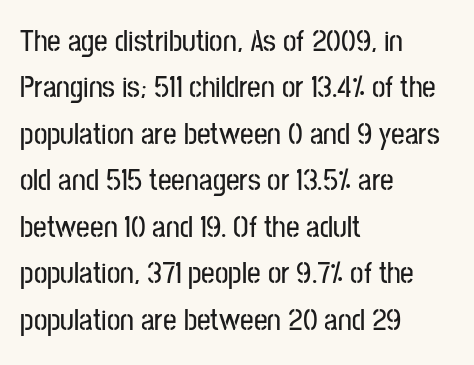
Q: Is the text italic (slanted)? A: No, it is upright.
Q: Is the typeface a serif or a sans-serif typeface? A: Sans-serif.
Q: Is the text underlined? A: No.
Q: How is the paragraph aligned? A: Left-aligned.
Q: Is the spacing between letters normal or unusually wide? A: Normal.
Q: Is the spacing between lines tight, normal or loose? A: Normal.
Q: Width (condensed, normal, or wide)? A: Condensed.
Q: Stroke contrast? A: Low.
Q: x-height? A: Medium.
Q: Monospaced? A: No.
